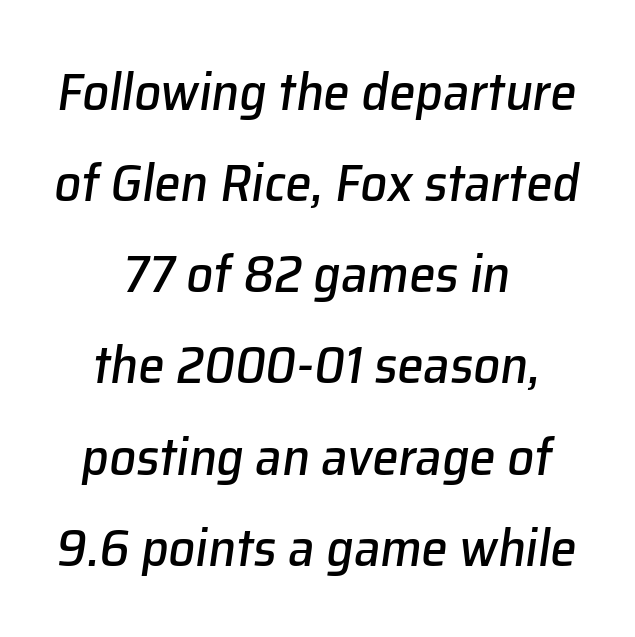
Letter spacing: default. Looks like regular typesetting: each glyph gets only the width it needs. Leftover space on each line is divided equally before and after the words. Designer's note — italics engaged. Any mark beneath the type? The region is blank.
